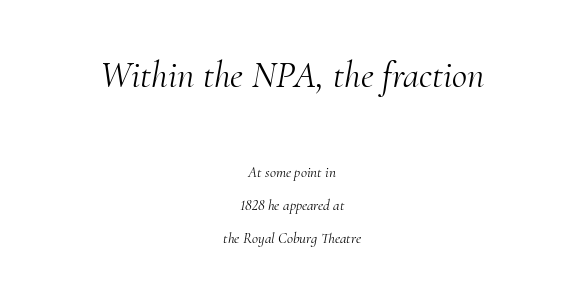
Characters follow at the spacing the type designer built in. Think of a printed novel: that variable character pitch is what you see here. Reading top to bottom, the characters get smaller at the block break. Is this a sans? No — the strokes have serifs.
